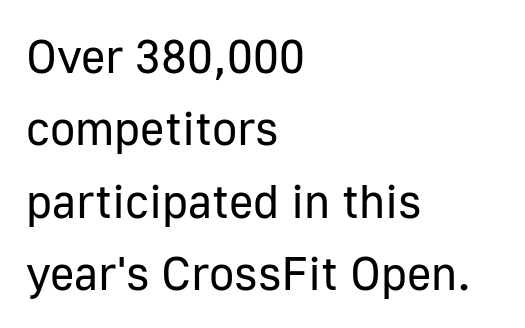
Q: Is the text bold? A: No.
Q: Is the text italic (slanted)? A: No, it is upright.
Q: Is the typeface a serif or a sans-serif typeface? A: Sans-serif.
Q: Is the text underlined? A: No.
Q: How is the paragraph aligned? A: Left-aligned.
Q: Is the spacing between letters normal or unusually wide? A: Normal.
Q: Is the spacing between lines tight, normal or loose? A: Normal.
Q: Width (condensed, normal, or wide)? A: Normal.
Q: Stroke contrast? A: Low.
Q: x-height? A: Medium.
Q: Monospaced? A: No.
